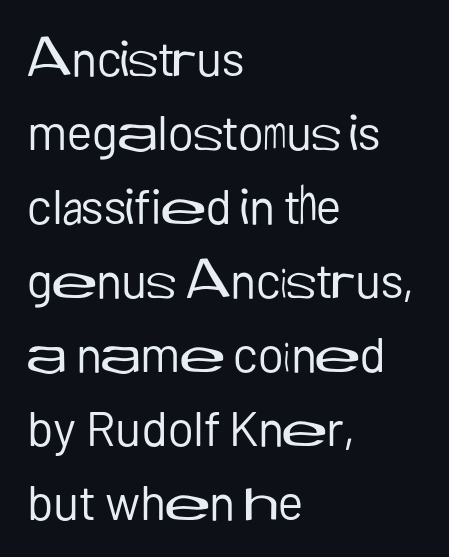
{"serif": "no", "italic": "no", "bold": "no", "weight": "regular", "width": "normal", "stroke_contrast": "low", "x_height": "medium", "monospaced": "no", "underline": "no", "align": "left", "line_spacing": "normal", "line_spacing_ratio": 1.51, "letter_spacing": "normal", "letter_spacing_em": 0.0, "glyph_px": 49}
